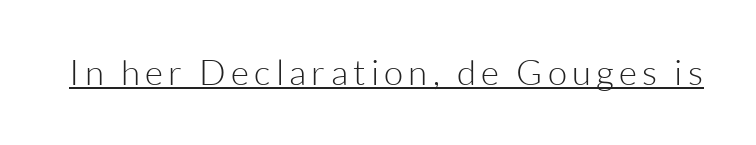
Q: Is the text bold? A: No.
Q: Is the text italic (slanted)? A: No, it is upright.
Q: Is the typeface a serif or a sans-serif typeface? A: Sans-serif.
Q: Is the text underlined? A: Yes.
Q: Width (condensed, normal, or wide)? A: Normal.
Q: Stroke contrast? A: Low.
Q: x-height? A: Medium.
Q: Monospaced? A: No.
